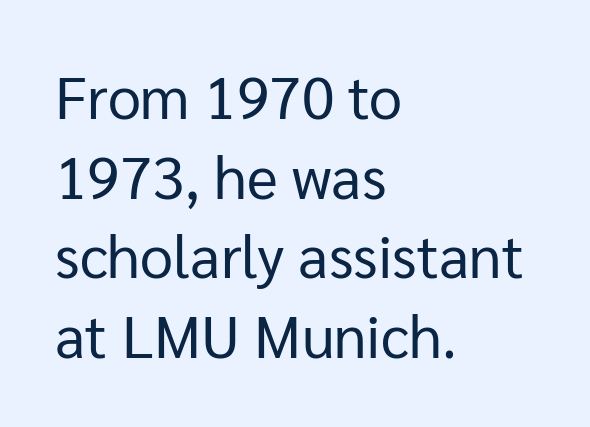
Q: Is the text bold? A: No.
Q: Is the text italic (slanted)? A: No, it is upright.
Q: Is the typeface a serif or a sans-serif typeface? A: Sans-serif.
Q: Is the text underlined? A: No.
Q: How is the paragraph aligned? A: Left-aligned.
Q: Is the spacing between letters normal or unusually wide? A: Normal.
Q: Is the spacing between lines tight, normal or loose? A: Normal.
Q: Width (condensed, normal, or wide)? A: Normal.
Q: Stroke contrast? A: Low.
Q: x-height? A: Medium.
Q: Monospaced? A: No.
